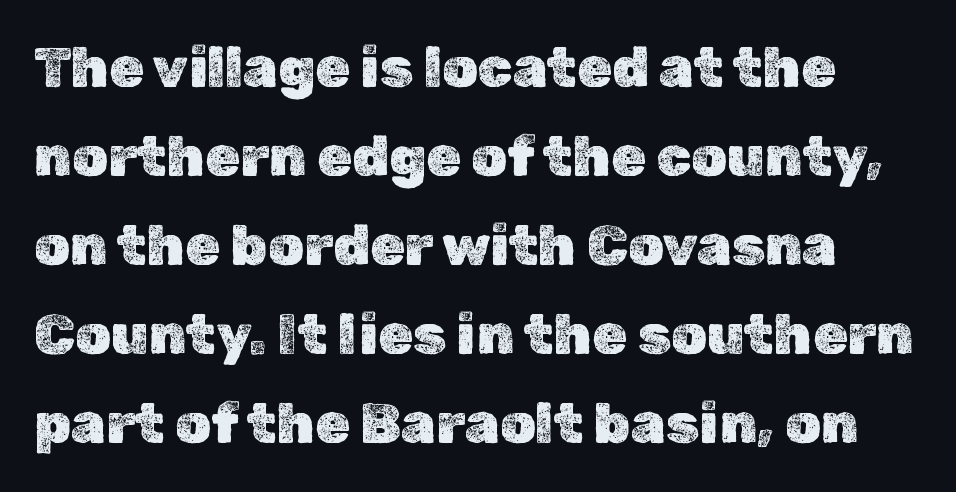
{"italic": "no", "width": "normal", "x_height": "medium", "monospaced": "no", "underline": "no", "line_spacing": "normal", "line_spacing_ratio": 1.59, "letter_spacing": "normal", "letter_spacing_em": 0.0, "glyph_px": 56}
